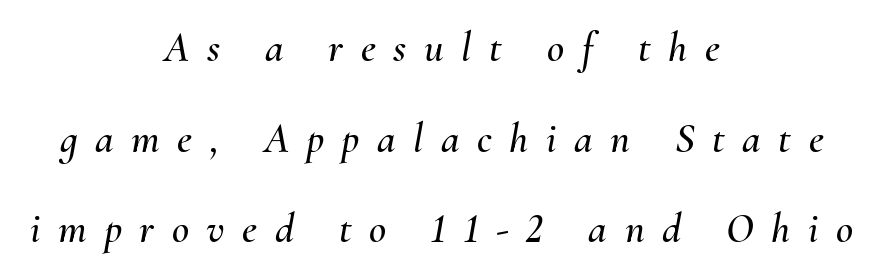
The image shows 42 px text type, italic (leaning right); set centered, loose line spacing (2.16x), unusually wide letter spacing (+0.42 em), not underlined; medium stroke contrast and a small x-height.
